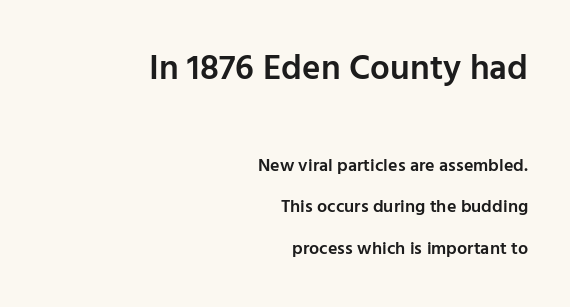
Q: Is the text bold? A: Semi-bold.
Q: Is the text italic (slanted)? A: No, it is upright.
Q: Is the typeface a serif or a sans-serif typeface? A: Sans-serif.
Q: Is the text underlined? A: No.
Q: How is the paragraph aligned? A: Right-aligned.
Q: Is the spacing between letters normal or unusually wide? A: Normal.
Q: Is the spacing between lines tight, normal or loose? A: Loose.
Q: Which block of text is set in a larger size, the first (top) or the second (bottom)? A: The first (top) one.
Q: Width (condensed, normal, or wide)? A: Normal.
Q: Stroke contrast? A: Low.
Q: x-height? A: Medium.
Q: Monospaced? A: No.
